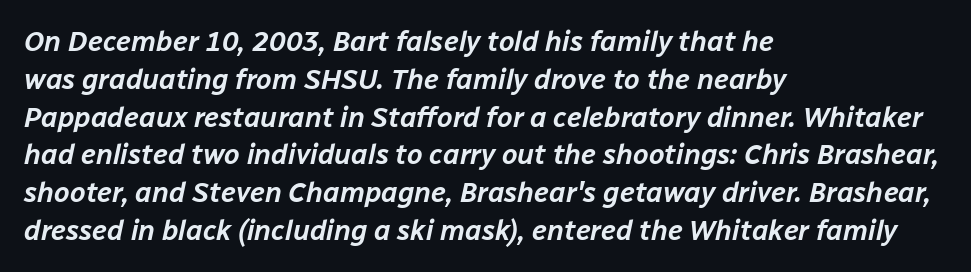
{"italic": "yes", "lean": "right", "slant_degrees": 12, "width": "normal", "stroke_contrast": "low", "x_height": "medium", "monospaced": "no", "underline": "no", "align": "left", "line_spacing": "normal", "line_spacing_ratio": 1.35, "letter_spacing": "normal", "letter_spacing_em": 0.0, "glyph_px": 28}
